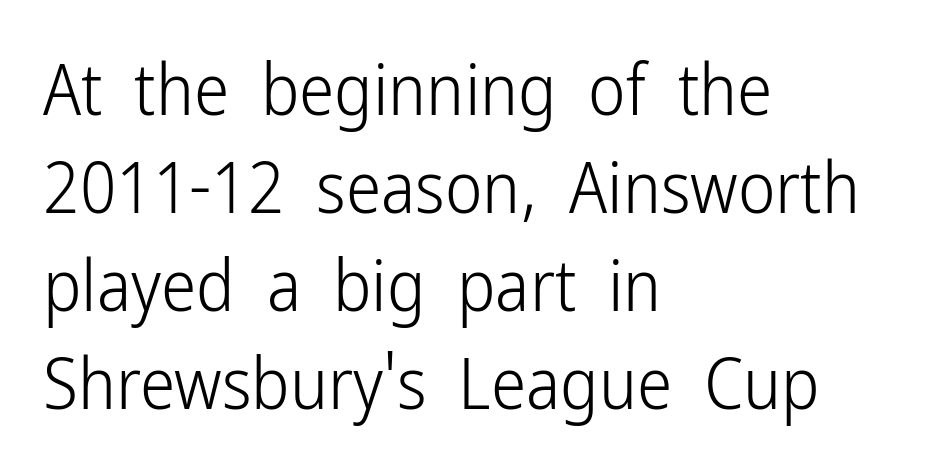
Q: Is the text bold? A: No.
Q: Is the text italic (slanted)? A: No, it is upright.
Q: Is the typeface a serif or a sans-serif typeface? A: Sans-serif.
Q: Is the text underlined? A: No.
Q: How is the paragraph aligned? A: Left-aligned.
Q: Is the spacing between letters normal or unusually wide? A: Normal.
Q: Is the spacing between lines tight, normal or loose? A: Normal.
Q: Width (condensed, normal, or wide)? A: Condensed.
Q: Stroke contrast? A: Low.
Q: x-height? A: Medium.
Q: Monospaced? A: No.
